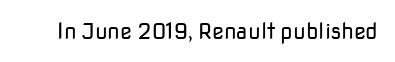
The space directly below the letters is spotless. Quick note: not italic, upright. The line texture is even and compact thanks to regular tracking. These glyphs show unthickened strokes, regular width or finer.
